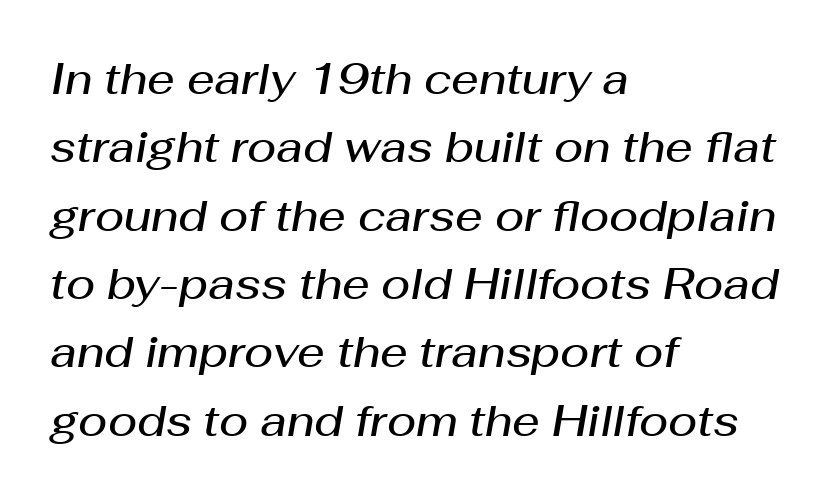
Q: Is the text bold? A: Semi-bold.
Q: Is the text italic (slanted)? A: Yes, it leans right by about 10 degrees.
Q: Is the text underlined? A: No.
Q: How is the paragraph aligned? A: Left-aligned.
Q: Is the spacing between letters normal or unusually wide? A: Normal.
Q: Is the spacing between lines tight, normal or loose? A: Normal.
Q: Width (condensed, normal, or wide)? A: Normal.
Q: Stroke contrast? A: Medium.
Q: x-height? A: Medium.
Q: Monospaced? A: No.
